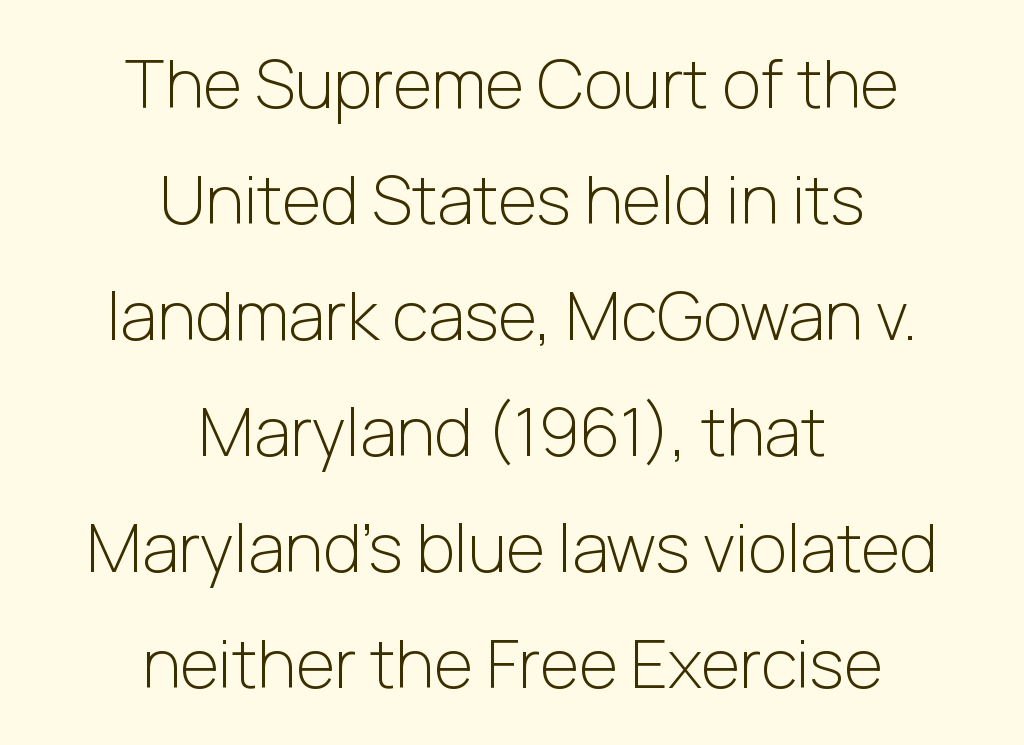
When letters stand straight like this, we call the style roman or upright. Default kerning and tracking; the words read as compact shapes. Looks like regular typesetting: each glyph gets only the width it needs. Nothing sits at the stroke ends, so this counts as sans-serif. Is this a heavy cut? Hardly; it is regular or lighter. Casual observation: everything's sitting right in the middle.
